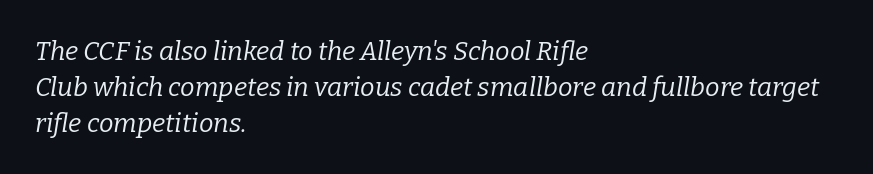
Q: Is the text bold? A: No.
Q: Is the text italic (slanted)? A: Yes, it leans right by about 9 degrees.
Q: Is the text underlined? A: No.
Q: How is the paragraph aligned? A: Left-aligned.
Q: Is the spacing between letters normal or unusually wide? A: Normal.
Q: Is the spacing between lines tight, normal or loose? A: Normal.
